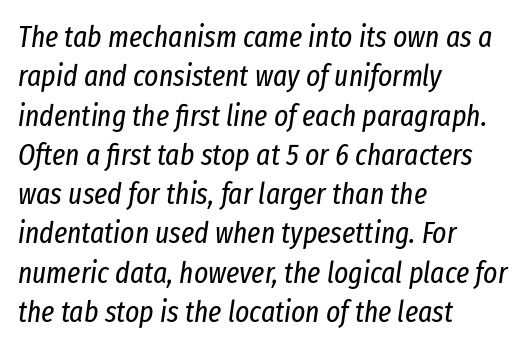
Q: Is the text bold? A: No.
Q: Is the text italic (slanted)? A: Yes, it leans right by about 8 degrees.
Q: Is the text underlined? A: No.
Q: How is the paragraph aligned? A: Left-aligned.
Q: Is the spacing between letters normal or unusually wide? A: Normal.
Q: Is the spacing between lines tight, normal or loose? A: Normal.
Q: Width (condensed, normal, or wide)? A: Condensed.
Q: Stroke contrast? A: Low.
Q: x-height? A: Medium.
Q: Monospaced? A: No.
